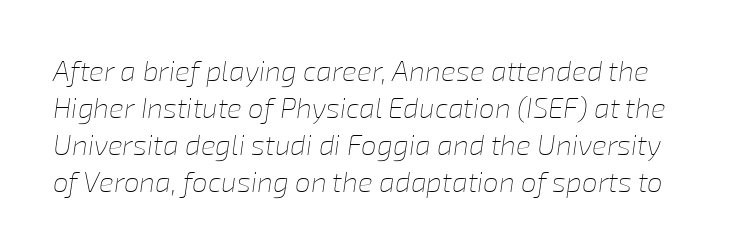
{"italic": "yes", "lean": "right", "slant_degrees": 8, "bold": "no", "weight": "thin", "width": "normal", "stroke_contrast": "low", "x_height": "medium", "monospaced": "no", "underline": "no", "line_spacing": "normal", "line_spacing_ratio": 1.32, "letter_spacing": "normal", "letter_spacing_em": 0.0, "glyph_px": 28}
